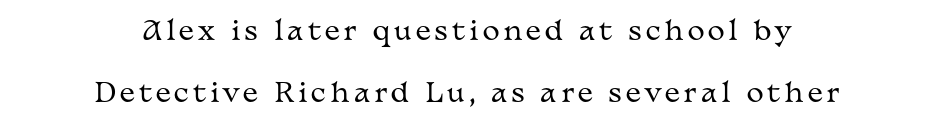
{"italic": "no", "bold": "no", "underline": "no", "align": "center", "line_spacing": "loose", "line_spacing_ratio": 2.39, "glyph_px": 26}
